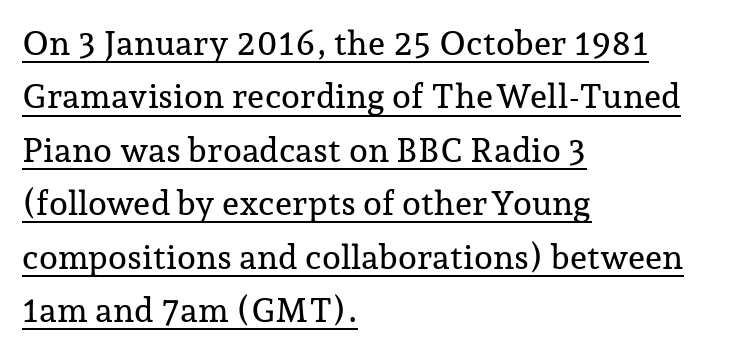
The image shows 34 px serif type, upright; set left-aligned, normal line spacing (1.57x), normal letter spacing, underlined; low stroke contrast and a medium x-height.
